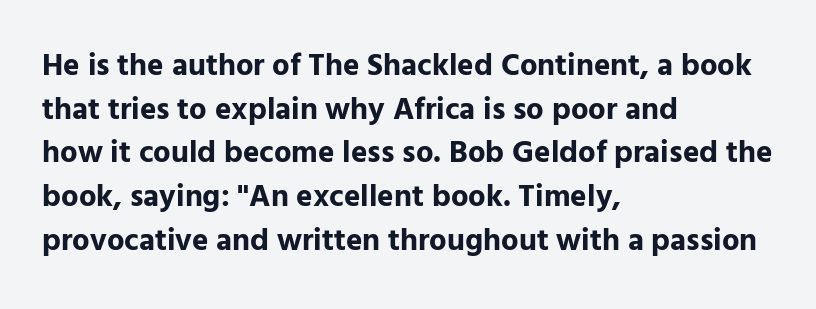
One-word summary of the alignment: left. Bare-footed words on every line. Here the glyphs are tracked normally, forming tight word shapes. A typesetter would call this proportional, since set widths differ per character.
